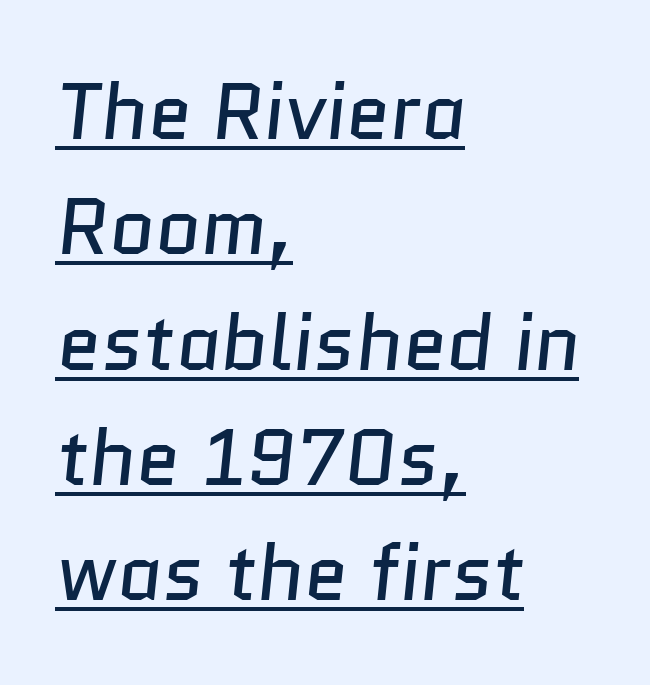
The image shows 79 px regular-weight sans-serif type; set left-aligned, normal line spacing (1.46x), normal letter spacing, underlined; low stroke contrast and a medium x-height.
